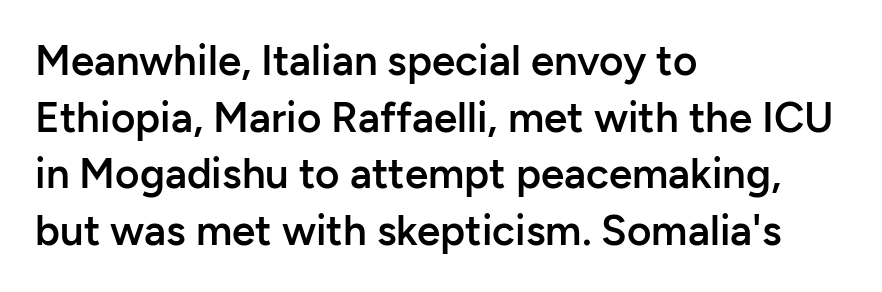
The image shows 42 px semibold sans-serif type, upright; set left-aligned, normal line spacing (1.35x), normal letter spacing, not underlined; low stroke contrast and a medium x-height.
